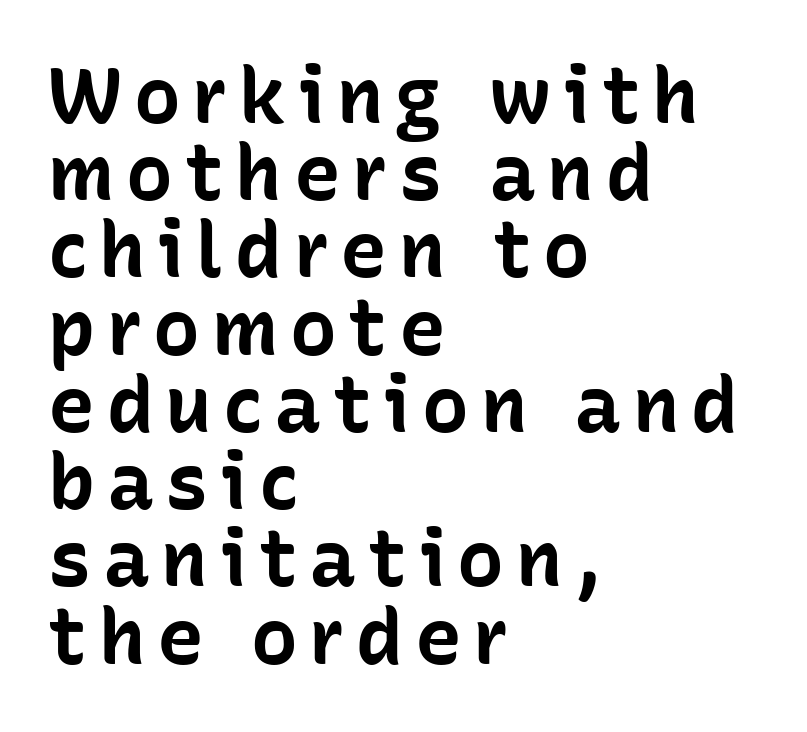
The image shows 78 px bold sans-serif type, upright; set left-aligned, tight line spacing (0.99x), not underlined; low stroke contrast and a medium x-height.
